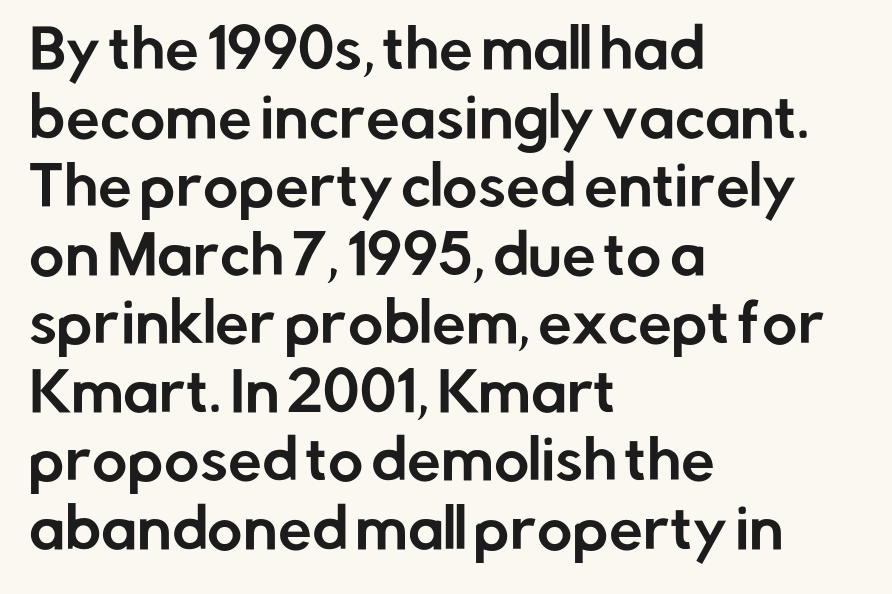
{"serif": "no", "italic": "no", "width": "normal", "stroke_contrast": "low", "x_height": "medium", "monospaced": "no", "underline": "no", "align": "left", "line_spacing": "normal", "line_spacing_ratio": 1.27, "letter_spacing": "normal", "letter_spacing_em": 0.0, "glyph_px": 54}
